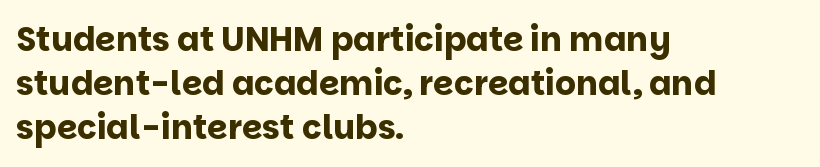
This sample has the flowing, uneven cadence of proportional lettering. Posture: upright roman. Weight check: bold — yes, fully. A sans-serif font was chosen for this passage.
